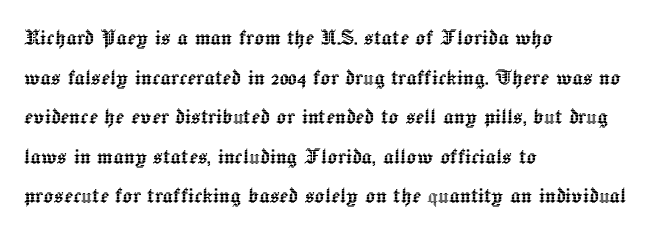
Q: Is the text italic (slanted)? A: No, it is upright.
Q: Is the text underlined? A: No.
Q: How is the paragraph aligned? A: Left-aligned.
Q: Is the spacing between letters normal or unusually wide? A: Normal.
Q: Is the spacing between lines tight, normal or loose? A: Normal.
